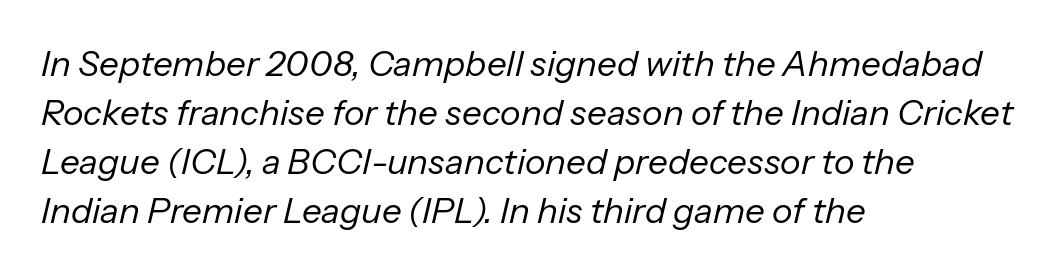
These lines keep a tight, regular rhythm from letter to letter. Think of a printed novel: that variable character pitch is what you see here. A normal amount of white space separates one row of letters from the next. You can tell it's italic because the verticals aren't actually vertical. Type without underlining.
